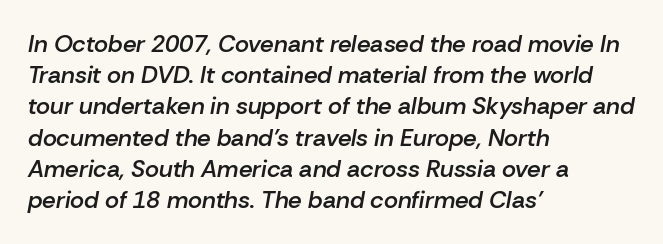
Q: Is the text bold? A: Semi-bold.
Q: Is the text italic (slanted)? A: Yes, it leans right by about 10 degrees.
Q: Is the text underlined? A: No.
Q: How is the paragraph aligned? A: Left-aligned.
Q: Is the spacing between letters normal or unusually wide? A: Normal.
Q: Is the spacing between lines tight, normal or loose? A: Normal.
